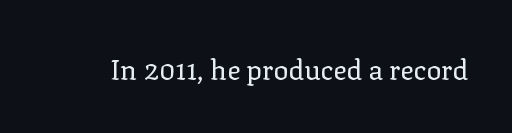
The image shows 28 px regular-weight serif type, upright; set normal letter spacing, not underlined; low stroke contrast and a medium x-height.
